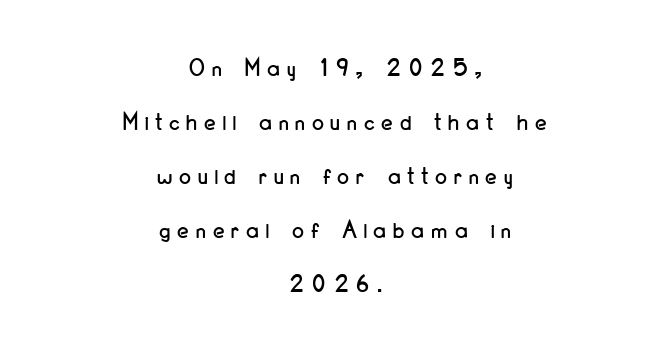
The image shows 26 px text type, upright; set centered, loose line spacing (2.08x), unusually wide letter spacing (+0.27 em), not underlined.
